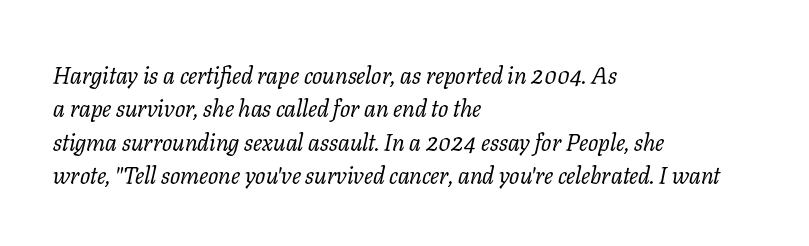
Q: Is the text bold? A: No.
Q: Is the text italic (slanted)? A: Yes, it leans right by about 11 degrees.
Q: Is the text underlined? A: No.
Q: How is the paragraph aligned? A: Left-aligned.
Q: Is the spacing between letters normal or unusually wide? A: Normal.
Q: Is the spacing between lines tight, normal or loose? A: Normal.
